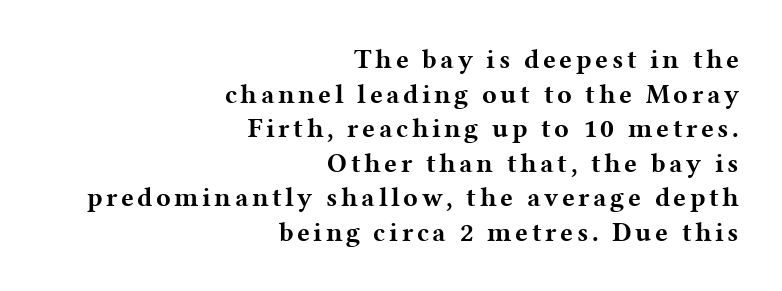
Q: Is the text bold? A: Yes.
Q: Is the text italic (slanted)? A: No, it is upright.
Q: Is the text underlined? A: No.
Q: How is the paragraph aligned? A: Right-aligned.
Q: Is the spacing between lines tight, normal or loose? A: Normal.
